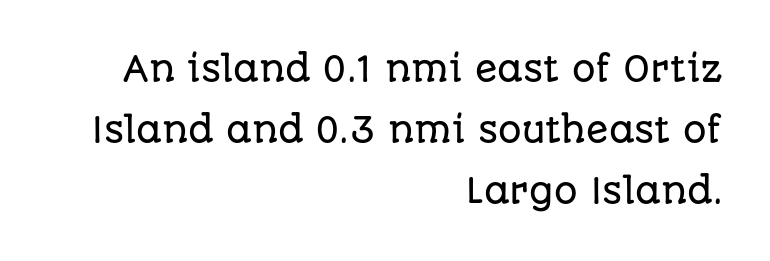
The image shows 33 px sans-serif type, upright; set right-aligned, line spacing 1.85x, normal letter spacing, not underlined; low stroke contrast and a large x-height.
